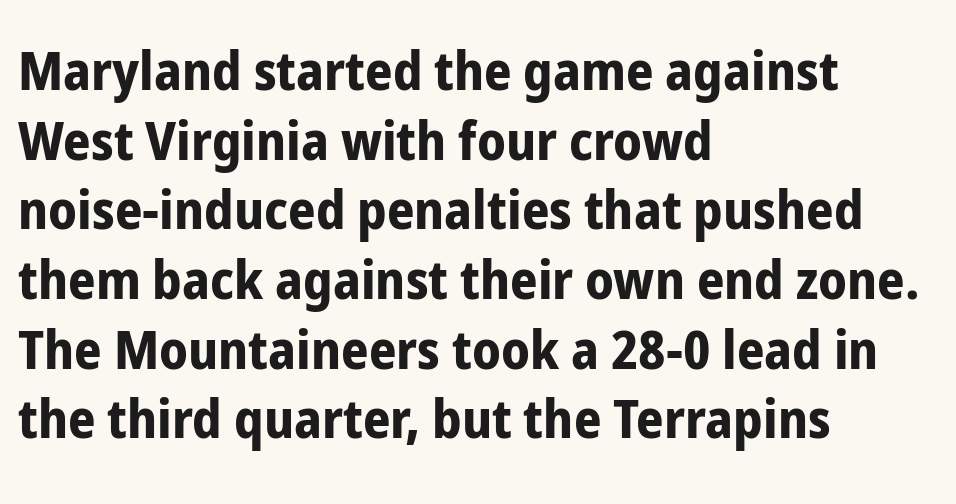
{"serif": "no", "italic": "no", "bold": "yes", "weight": "bold", "width": "condensed", "stroke_contrast": "low", "x_height": "medium", "monospaced": "no", "underline": "no", "align": "left", "line_spacing": "normal", "line_spacing_ratio": 1.29, "letter_spacing": "normal", "letter_spacing_em": 0.0, "glyph_px": 54}
